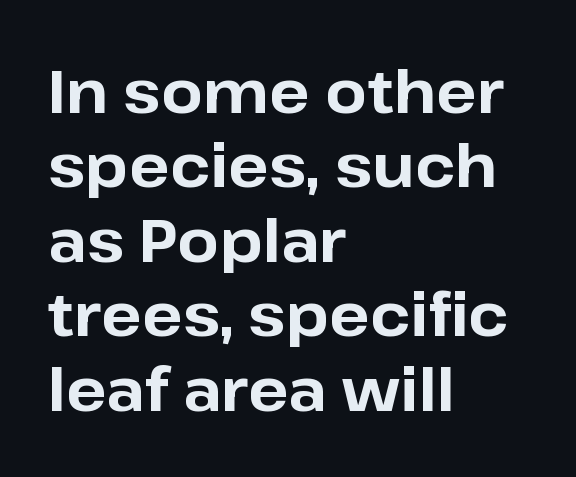
The image shows 60 px bold sans-serif type, upright; set left-aligned, line spacing 1.24x, normal letter spacing, not underlined; low stroke contrast and a medium x-height.
